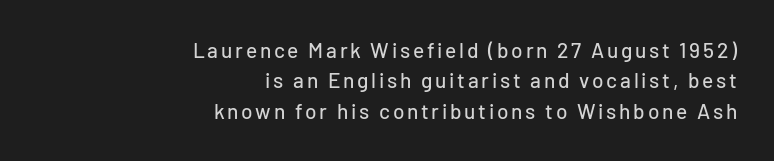
The gap between lines stays unmarked. Honestly, the row spacing looks completely unremarkable. When letters stand straight like this, we call the style roman or upright. Horizontal alignment here is rightward, an uncommon choice for prose.
